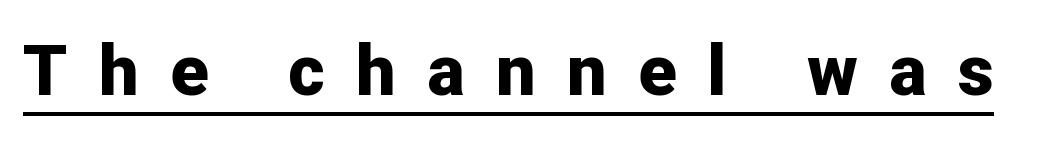
The image shows 70 px bold sans-serif type, upright; set unusually wide letter spacing (+0.45 em), underlined; low stroke contrast and a medium x-height.
